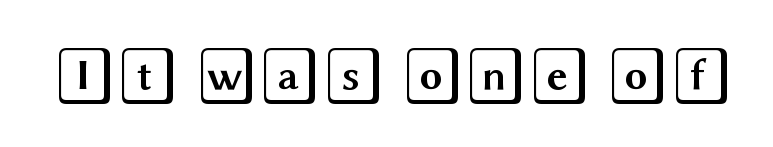
The image shows 58 px wide type, upright; set normal letter spacing, not underlined; a large x-height.
